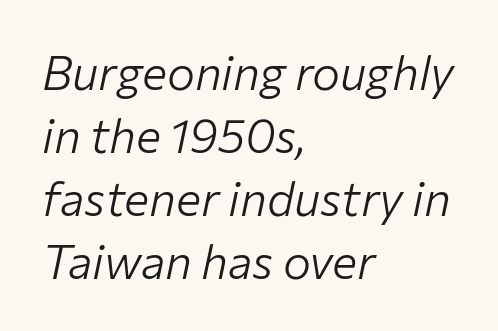
The image shows 47 px light type, italic (leaning right); set left-aligned, normal line spacing (1.34x), normal letter spacing, not underlined; low stroke contrast and a medium x-height.
